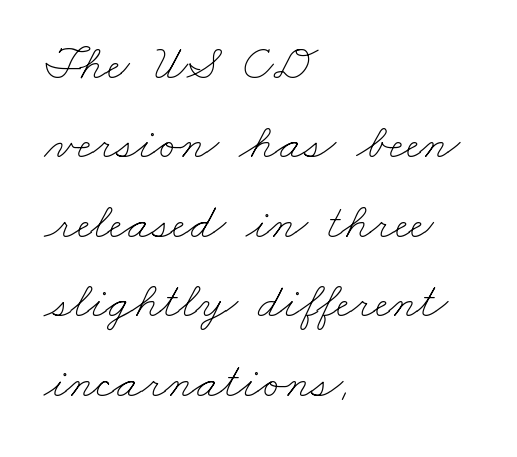
{"bold": "no", "weight": "thin", "width": "wide", "stroke_contrast": "low", "x_height": "small", "monospaced": "no", "underline": "no", "align": "left", "line_spacing": "normal", "line_spacing_ratio": 1.59, "letter_spacing": "normal", "letter_spacing_em": 0.0, "glyph_px": 50}
